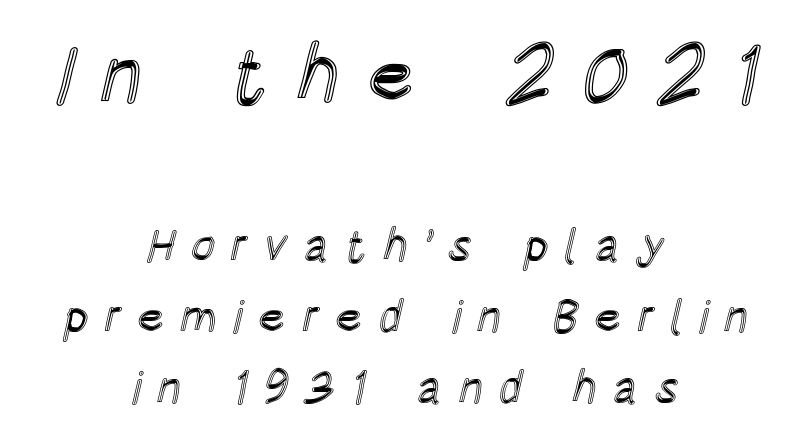
Q: Is the text italic (slanted)? A: Yes.
Q: Is the text underlined? A: No.
Q: How is the paragraph aligned? A: Centered.
Q: Is the spacing between letters normal or unusually wide? A: Unusually wide.
Q: Is the spacing between lines tight, normal or loose? A: Normal.
Q: Which block of text is set in a larger size, the first (top) or the second (bottom)? A: The first (top) one.
Q: Width (condensed, normal, or wide)? A: Condensed.
Q: x-height? A: Large.
Q: Monospaced? A: No.
